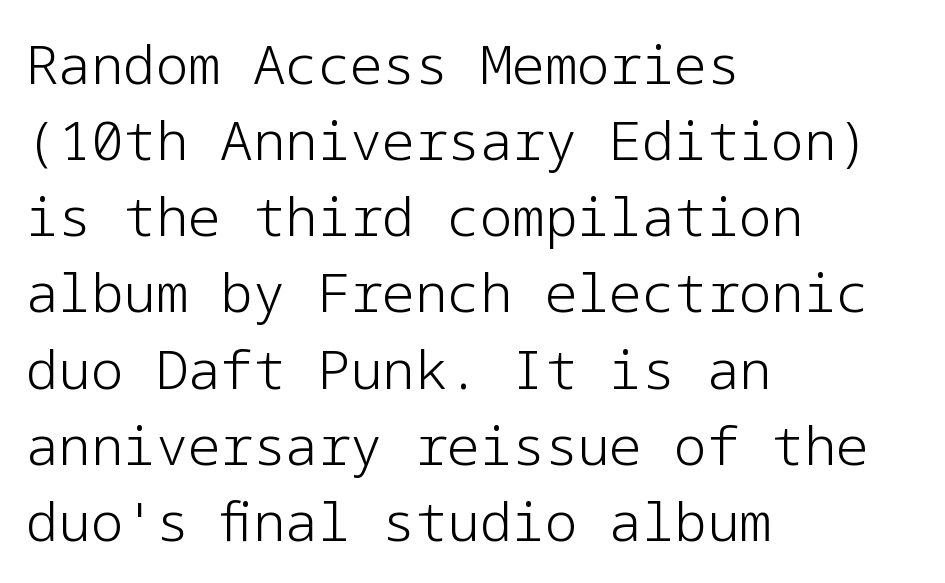
Q: Is the text bold? A: No.
Q: Is the text italic (slanted)? A: No, it is upright.
Q: Is the typeface a serif or a sans-serif typeface? A: Sans-serif.
Q: Is the text underlined? A: No.
Q: How is the paragraph aligned? A: Left-aligned.
Q: Is the spacing between letters normal or unusually wide? A: Normal.
Q: Is the spacing between lines tight, normal or loose? A: Normal.
Q: Width (condensed, normal, or wide)? A: Normal.
Q: Stroke contrast? A: Low.
Q: x-height? A: Medium.
